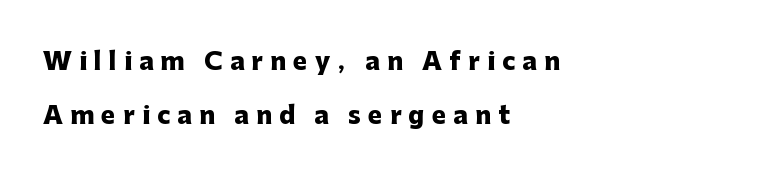
The image shows 24 px bold type, upright; set left-aligned, loose line spacing (2.25x), unusually wide letter spacing (+0.3 em), not underlined.
